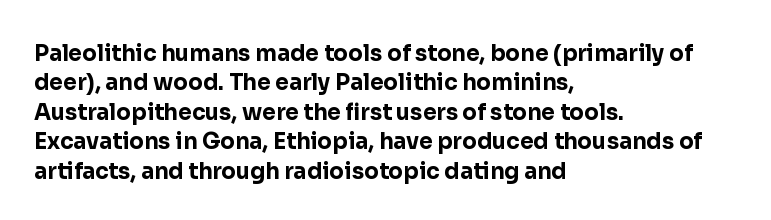
Q: Is the text bold? A: Yes.
Q: Is the text italic (slanted)? A: No, it is upright.
Q: Is the text underlined? A: No.
Q: How is the paragraph aligned? A: Left-aligned.
Q: Is the spacing between letters normal or unusually wide? A: Normal.
Q: Is the spacing between lines tight, normal or loose? A: Normal.
